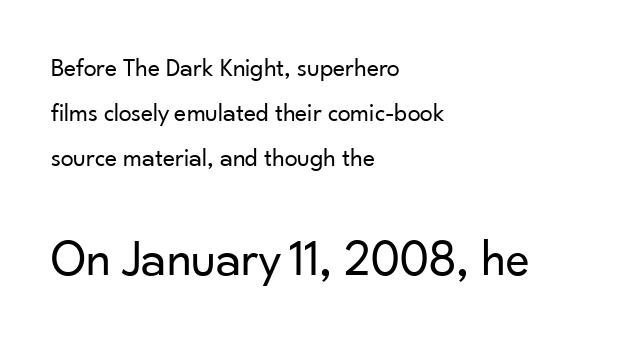
Q: Is the text bold? A: No.
Q: Is the text italic (slanted)? A: No, it is upright.
Q: Is the typeface a serif or a sans-serif typeface? A: Sans-serif.
Q: Is the text underlined? A: No.
Q: How is the paragraph aligned? A: Left-aligned.
Q: Is the spacing between letters normal or unusually wide? A: Normal.
Q: Which block of text is set in a larger size, the first (top) or the second (bottom)? A: The second (bottom) one.
Q: Width (condensed, normal, or wide)? A: Normal.
Q: Stroke contrast? A: Low.
Q: x-height? A: Small.
Q: Monospaced? A: No.
